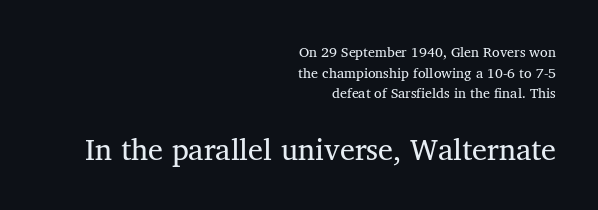
The image shows 30 px serif type; set right-aligned, normal line spacing (1.47x), normal letter spacing, not underlined; the second (bottom) block is 2.14x larger; medium stroke contrast and a medium x-height.
